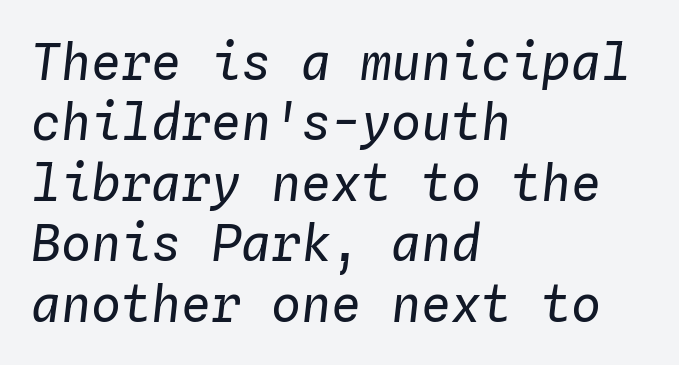
{"italic": "yes", "lean": "right", "slant_degrees": 4, "bold": "no", "weight": "regular", "width": "normal", "stroke_contrast": "low", "x_height": "medium", "monospaced": "yes", "underline": "no", "align": "left", "line_spacing_ratio": 1.21, "letter_spacing": "normal", "letter_spacing_em": 0.0, "glyph_px": 50}
